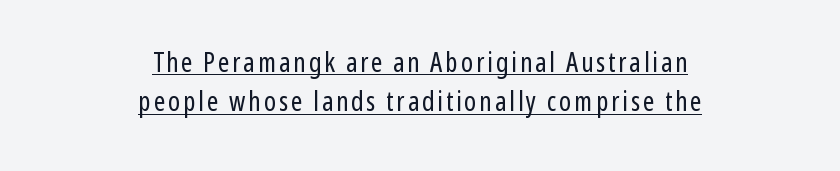
{"italic": "no", "bold": "no", "underline": "yes", "align": "center", "line_spacing": "normal", "line_spacing_ratio": 1.45, "glyph_px": 27}
